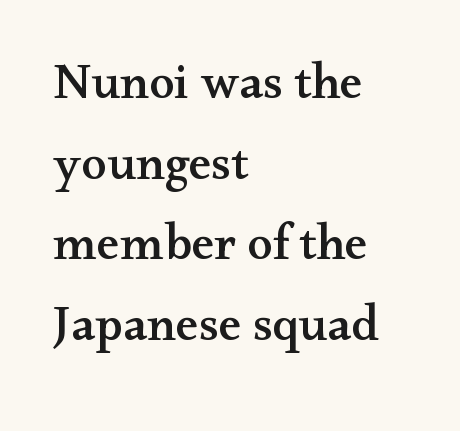
A typesetter would label this face a serif. The strip under each line holds only bare page. Every character sits straight up, as roman type does. Horizontal alignment here is leftward, the default for most running prose.
